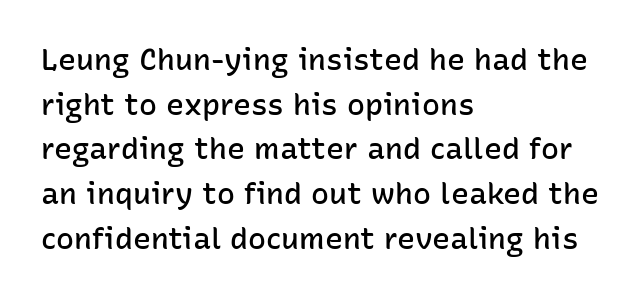
{"serif": "no", "italic": "no", "bold": "semi", "weight": "semibold", "width": "normal", "stroke_contrast": "low", "x_height": "medium", "monospaced": "no", "underline": "no", "align": "left", "line_spacing": "normal", "line_spacing_ratio": 1.49, "letter_spacing": "normal", "letter_spacing_em": 0.0, "glyph_px": 30}
